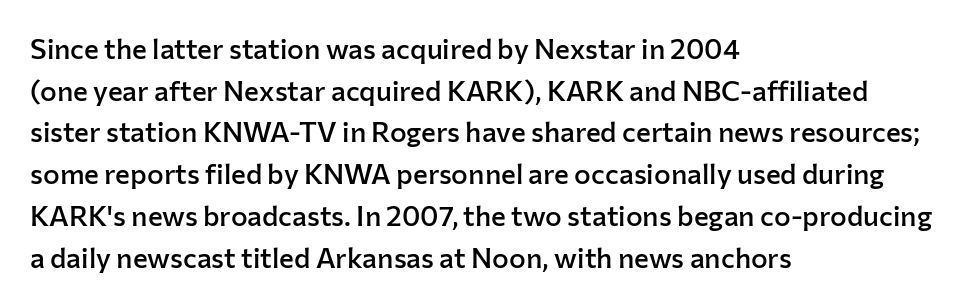
Is the type bold? Partly — it's a semibold, heavier than regular but not fully bold. Glance below the letters and you will spot only blank space. These lines keep a tight, regular rhythm from letter to letter. Do the characters align in a grid? No, the font is proportional. Observe the absence of serifs on each vertical stroke in this sample.
